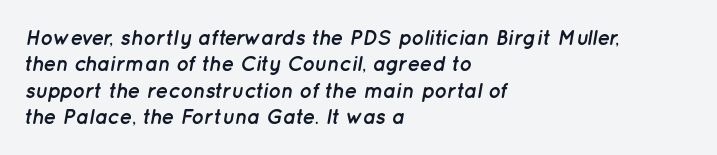
The image shows 21 px bold type, italic (leaning right); set left-aligned, normal line spacing (1.26x), normal letter spacing, not underlined.
